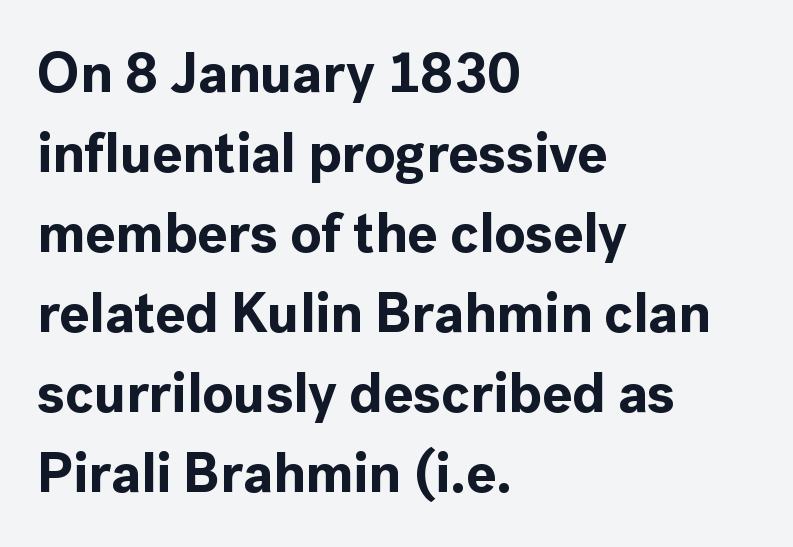
Q: Is the text bold? A: Yes.
Q: Is the text italic (slanted)? A: No, it is upright.
Q: Is the typeface a serif or a sans-serif typeface? A: Sans-serif.
Q: Is the text underlined? A: No.
Q: How is the paragraph aligned? A: Left-aligned.
Q: Is the spacing between letters normal or unusually wide? A: Normal.
Q: Is the spacing between lines tight, normal or loose? A: Normal.
Q: Width (condensed, normal, or wide)? A: Normal.
Q: x-height? A: Medium.
Q: Monospaced? A: No.
